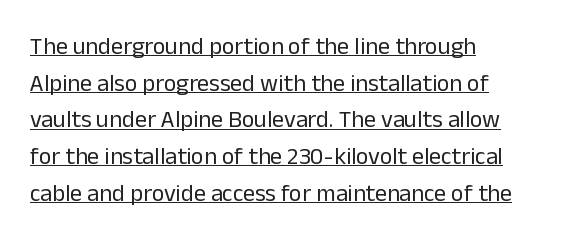
Somebody hit Ctrl+U on this one — the words are underlined. Characters remain perfectly vertical along every line. Reading down the block, your eye returns to a fixed left position each line. The letters sit at their default tracking, neither squeezed nor spread. Summary of vertical rhythm: regular, with standard interline spacing. Stroke mass is kept to a normal reading level or below.
